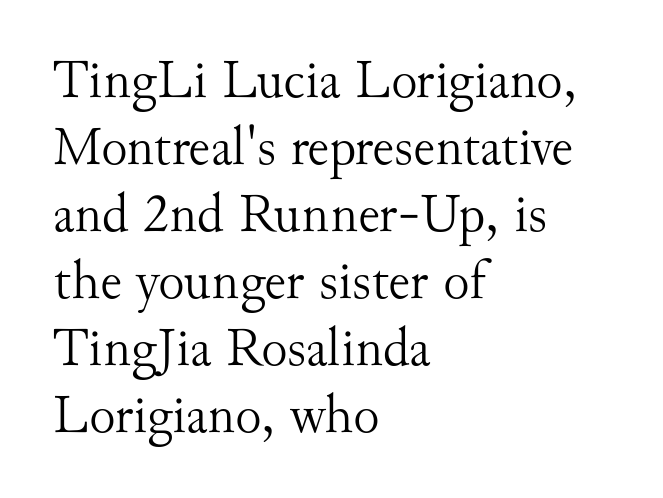
{"serif": "yes", "italic": "no", "bold": "no", "weight": "light", "width": "normal", "stroke_contrast": "medium", "x_height": "small", "monospaced": "no", "underline": "no", "align": "left", "line_spacing_ratio": 1.22, "letter_spacing": "normal", "letter_spacing_em": 0.0, "glyph_px": 55}
